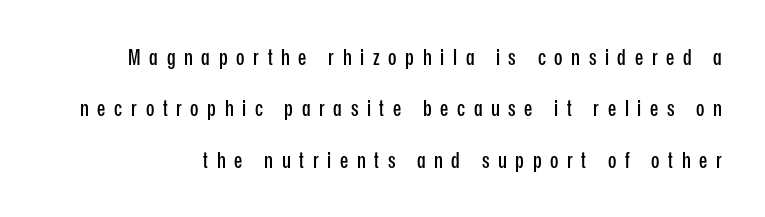
Vertical spacing — loose. Italic: no, the glyphs are upright roman. The space directly below the letters is spotless. Look at the tracking — it's clearly loosened, letters drifting apart.
